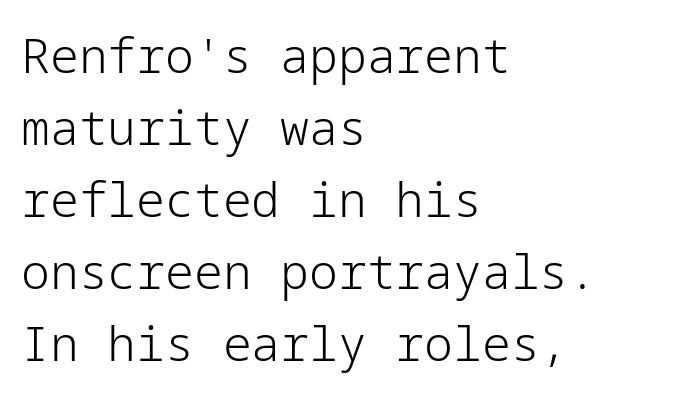
The passage shown stacks its lines at a standard gap. Casual observation: everything's shoved over to the left. Each word holds together tightly as a unit, with standard inter-letter gaps. Heaviness? Minimal to ordinary, like unemphasized prose.
